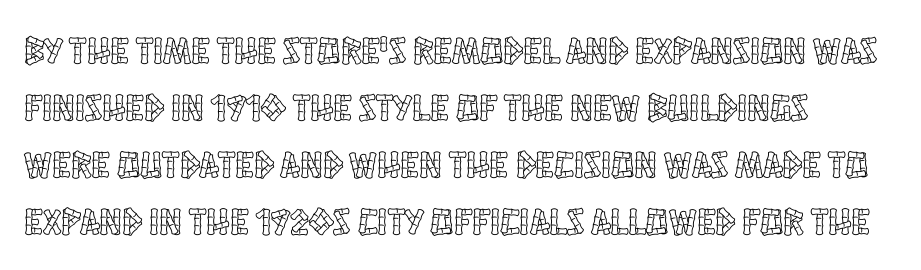
A typesetter would call this proportional, since set widths differ per character. Check under the words: just untouched page. Posture: vertical. One glance says typical: line gaps are just what's usual. Each word holds together tightly as a unit, with standard inter-letter gaps.
